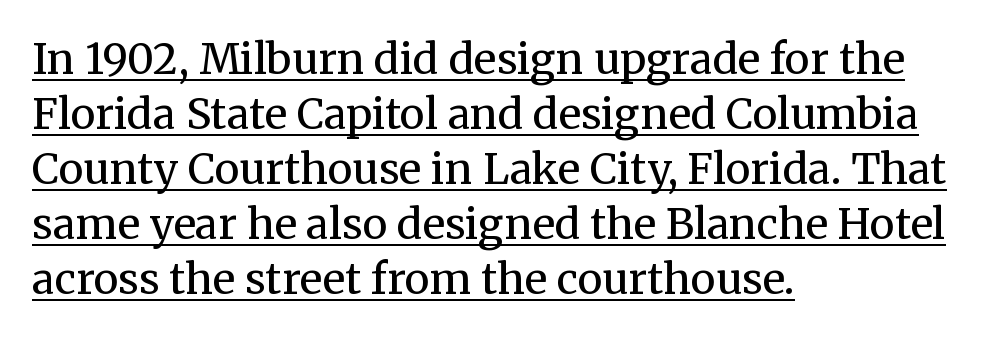
Q: Is the text bold? A: No.
Q: Is the text italic (slanted)? A: No, it is upright.
Q: Is the typeface a serif or a sans-serif typeface? A: Serif.
Q: Is the text underlined? A: Yes.
Q: How is the paragraph aligned? A: Left-aligned.
Q: Is the spacing between letters normal or unusually wide? A: Normal.
Q: Is the spacing between lines tight, normal or loose? A: Normal.
Q: Width (condensed, normal, or wide)? A: Normal.
Q: Stroke contrast? A: Medium.
Q: x-height? A: Medium.
Q: Monospaced? A: No.
